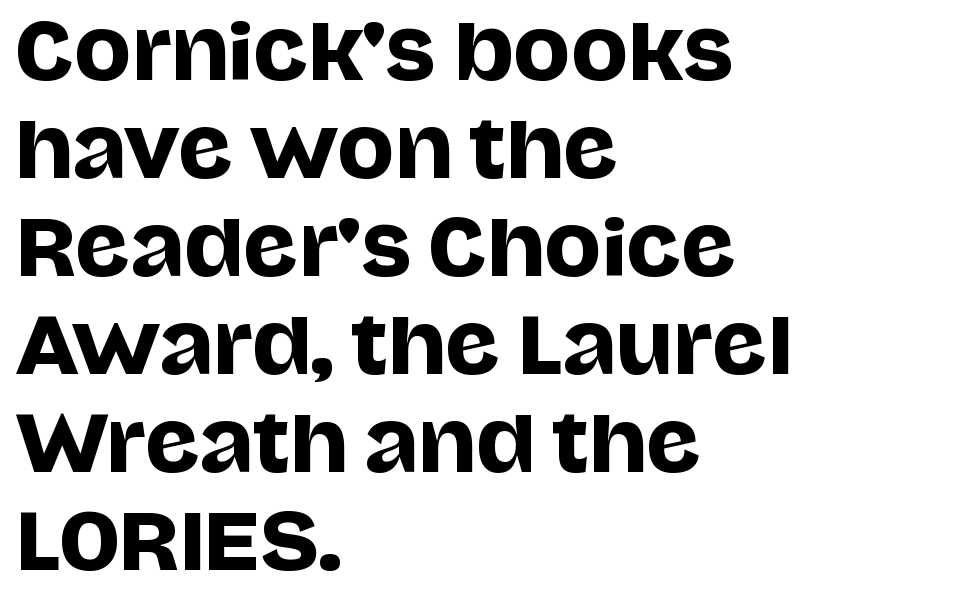
Q: Is the text italic (slanted)? A: No, it is upright.
Q: Is the typeface a serif or a sans-serif typeface? A: Sans-serif.
Q: Is the text underlined? A: No.
Q: How is the paragraph aligned? A: Left-aligned.
Q: Is the spacing between letters normal or unusually wide? A: Normal.
Q: Is the spacing between lines tight, normal or loose? A: Normal.
Q: Width (condensed, normal, or wide)? A: Normal.
Q: Stroke contrast? A: Low.
Q: x-height? A: Large.
Q: Monospaced? A: No.
